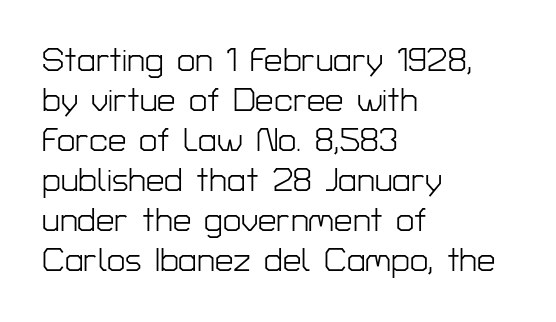
The image shows 33 px light sans-serif type, upright; set left-aligned, line spacing 1.21x, normal letter spacing, not underlined; low stroke contrast and a medium x-height.
